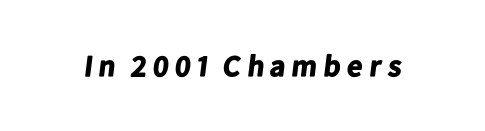
Q: Is the text bold? A: Yes.
Q: Is the typeface a serif or a sans-serif typeface? A: Sans-serif.
Q: Is the text underlined? A: No.
Q: Width (condensed, normal, or wide)? A: Normal.
Q: Stroke contrast? A: Low.
Q: x-height? A: Medium.
Q: Monospaced? A: No.
